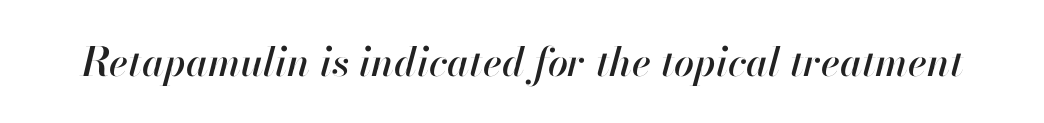
Q: Is the text italic (slanted)? A: Yes, it leans right by about 13 degrees.
Q: Is the text underlined? A: No.
Q: Is the spacing between letters normal or unusually wide? A: Normal.
Q: Width (condensed, normal, or wide)? A: Normal.
Q: Stroke contrast? A: High.
Q: x-height? A: Small.
Q: Monospaced? A: No.
